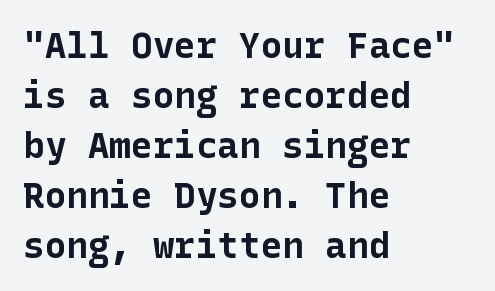
Does the lettering tilt? It doesn't — this is upright. The line-height multiplier appears to be the usual default. Check the space under the baseline: it is left empty. The letters carry no serifs — their stems end cleanly without finishing strokes. Each word holds together tightly as a unit, with standard inter-letter gaps. The characters look thick and weighty, a clear bold.
